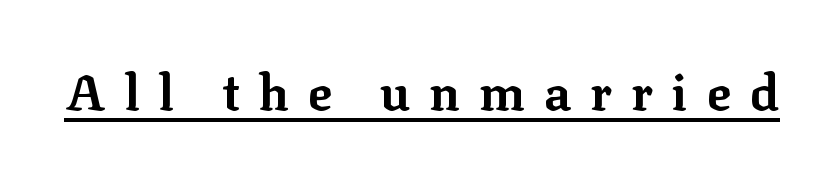
Q: Is the text bold? A: Yes.
Q: Is the text italic (slanted)? A: No, it is upright.
Q: Is the typeface a serif or a sans-serif typeface? A: Serif.
Q: Is the text underlined? A: Yes.
Q: Is the spacing between letters normal or unusually wide? A: Unusually wide.
Q: Width (condensed, normal, or wide)? A: Normal.
Q: Stroke contrast? A: Low.
Q: x-height? A: Medium.
Q: Monospaced? A: No.
